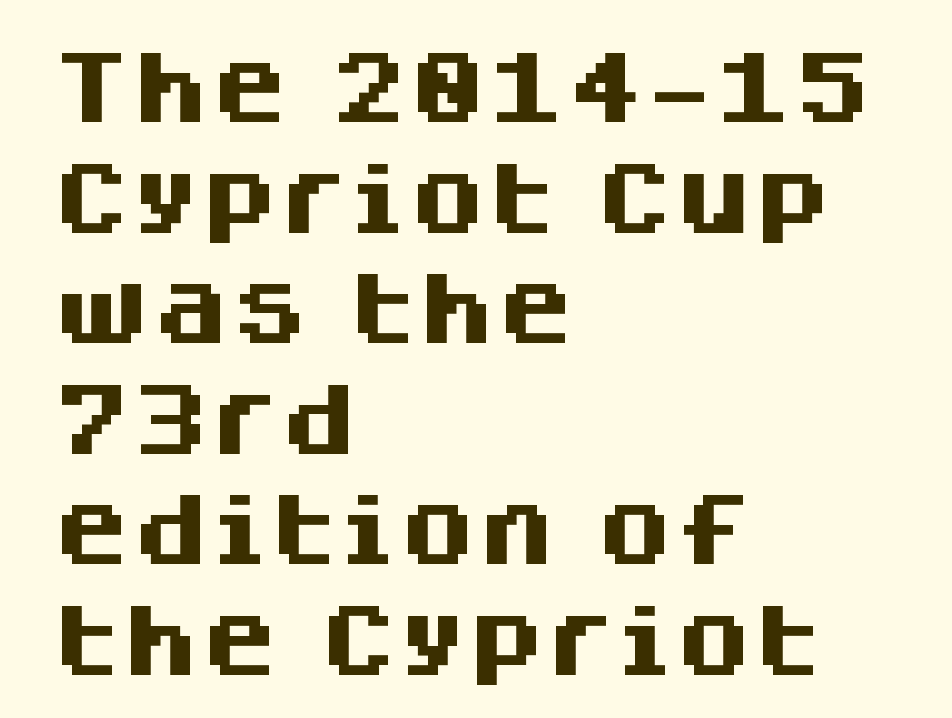
{"serif": "no", "italic": "no", "bold": "yes", "weight": "heavy", "width": "normal", "stroke_contrast": "medium", "x_height": "large", "monospaced": "no", "underline": "no", "align": "left", "line_spacing": "normal", "line_spacing_ratio": 1.4, "letter_spacing": "normal", "letter_spacing_em": 0.0, "glyph_px": 79}
